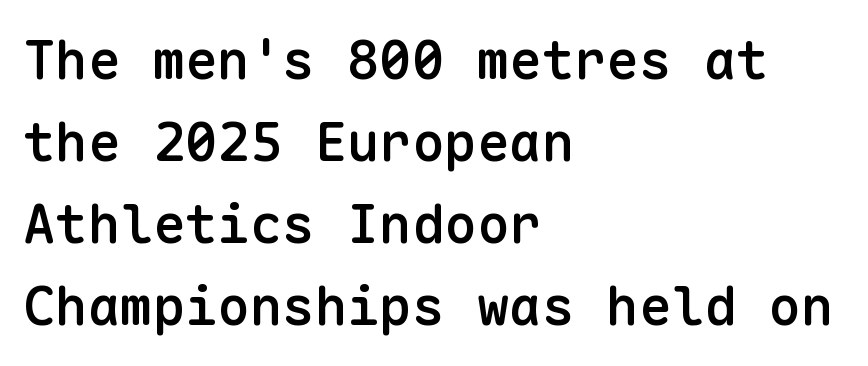
Vertical strokes here are truly vertical. One-word summary of the alignment: left. Caption: standard tracking, unaltered. The face used here is monospaced, like something from a code editor.
